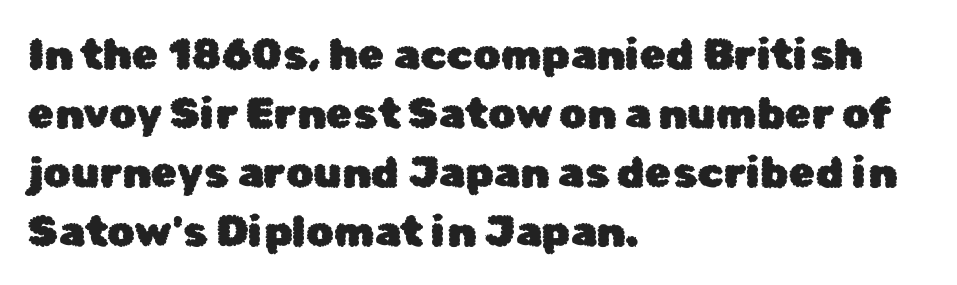
Only glyphs here, with clear space below each row. The letters carry no serifs — their stems end cleanly without finishing strokes. Each new line begins a customary step beneath the previous one. The axis of the letterforms is exactly vertical. This sample has the flowing, uneven cadence of proportional lettering.
